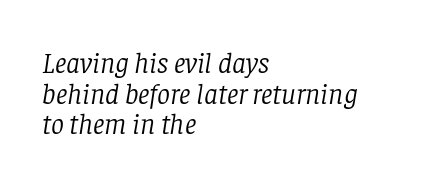
Is this a fixed-width face? No — the glyphs have proportional, varying widths. An italicized treatment has been applied to the whole sample. What's the leading like? Squeezed, with rows nearly overlapping. You could call the tracking neutral — neither tight nor loose. Weight: not bold — regular or lighter. Line beginnings align vertically; line endings do not.
